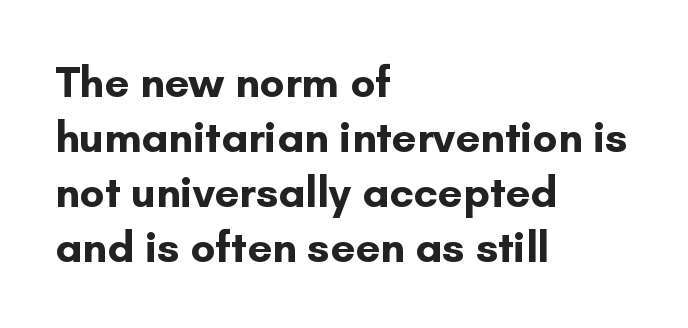
The image shows 44 px bold sans-serif type, upright; set left-aligned, normal line spacing (1.25x), normal letter spacing, not underlined; low stroke contrast and a small x-height.
